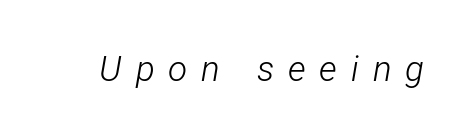
Emphasis-style slanted type is in use. Is the letter spacing exaggerated? Yes — the characters are pushed far apart. Is the stroke heavy? The answer is a plain regular-or-lighter. Has an underline been added? It has not. Spacing verdict: proportional, widths tailored to each character.
